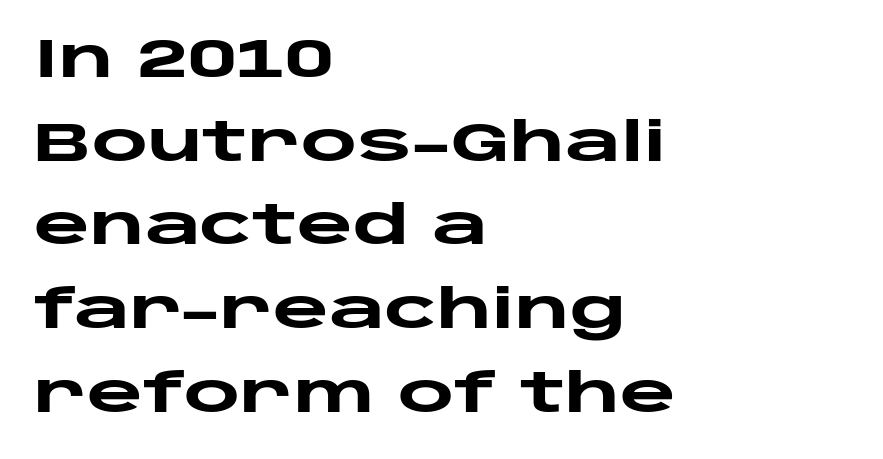
{"serif": "no", "italic": "no", "bold": "yes", "weight": "heavy", "width": "wide", "stroke_contrast": "low", "x_height": "large", "monospaced": "no", "underline": "no", "align": "left", "line_spacing": "normal", "line_spacing_ratio": 1.55, "letter_spacing": "normal", "letter_spacing_em": 0.0, "glyph_px": 54}
